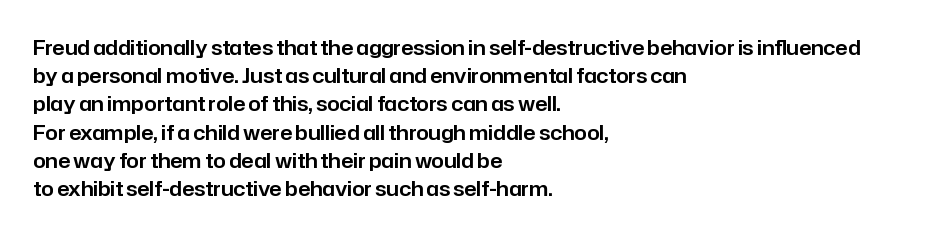
{"italic": "no", "underline": "no", "align": "left", "line_spacing": "normal", "line_spacing_ratio": 1.41, "letter_spacing": "normal", "letter_spacing_em": 0.0, "glyph_px": 20}
